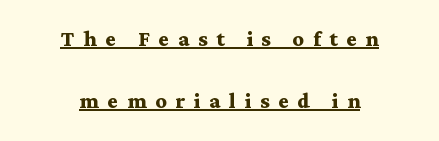
{"serif": "yes", "italic": "no", "bold": "yes", "weight": "semibold", "width": "wide", "stroke_contrast": "medium", "x_height": "medium", "monospaced": "no", "underline": "yes", "align": "center", "line_spacing": "loose", "line_spacing_ratio": 2.2, "letter_spacing": "wide", "letter_spacing_em": 0.31, "glyph_px": 28}
